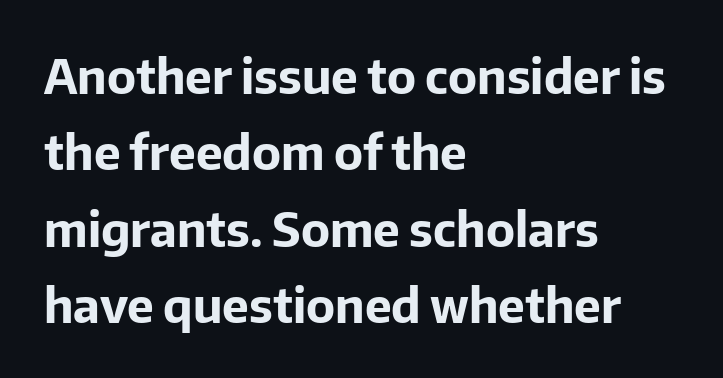
Q: Is the text bold? A: Yes.
Q: Is the text italic (slanted)? A: No, it is upright.
Q: Is the typeface a serif or a sans-serif typeface? A: Sans-serif.
Q: Is the text underlined? A: No.
Q: How is the paragraph aligned? A: Left-aligned.
Q: Is the spacing between letters normal or unusually wide? A: Normal.
Q: Is the spacing between lines tight, normal or loose? A: Normal.
Q: Width (condensed, normal, or wide)? A: Normal.
Q: Stroke contrast? A: Low.
Q: x-height? A: Medium.
Q: Monospaced? A: No.
